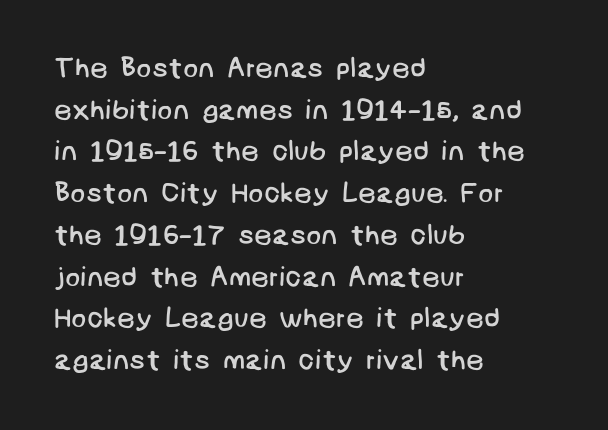
Caption: standard tracking, unaltered. Bare-footed words on every line. The passage shown is not bold in any degree. Normally led — the rows are evenly, conventionally spaced. Type style note: lacks serifs.
